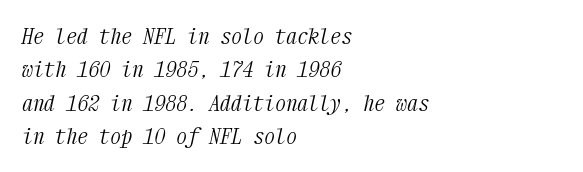
Q: Is the text bold? A: No.
Q: Is the text italic (slanted)? A: Yes, it leans right by about 12 degrees.
Q: Is the text underlined? A: No.
Q: How is the paragraph aligned? A: Left-aligned.
Q: Is the spacing between letters normal or unusually wide? A: Normal.
Q: Is the spacing between lines tight, normal or loose? A: Normal.
